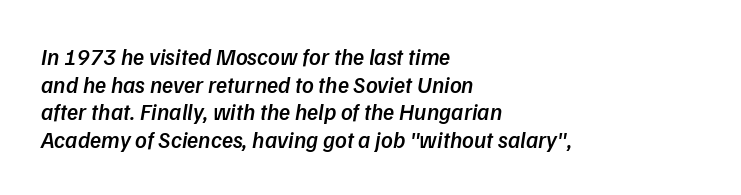
These lines are set flush left with a ragged right edge. The zone under the glyphs is completely vacant. Stroke thickness is moderately raised; the sample reads as semibold. Emphasis-style slanted type is in use.
